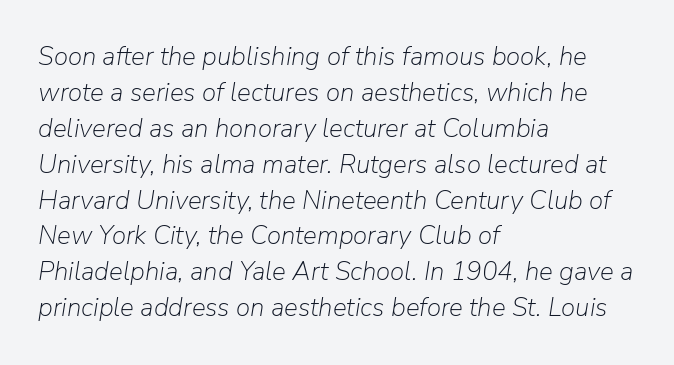
{"italic": "yes", "lean": "right", "slant_degrees": 9, "bold": "no", "underline": "no", "align": "left", "line_spacing": "normal", "line_spacing_ratio": 1.38, "letter_spacing": "normal", "letter_spacing_em": 0.0, "glyph_px": 26}
